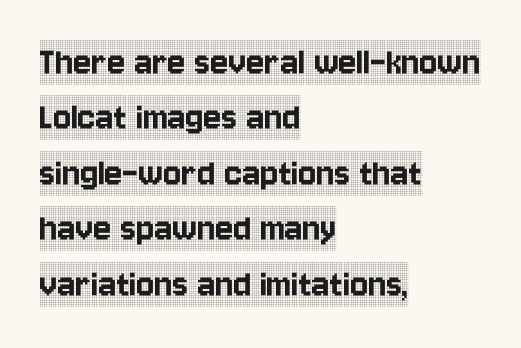
Letter spacing: default. Note the varied advance widths — an 'i' is clearly narrower than an 'm'. Unlike italic type, these characters show no tilt at all. Rule under the text: the space is simply empty. The ragged edge is on the right, which tells us the setting is flush left. These lines are composed in type with serifs.
